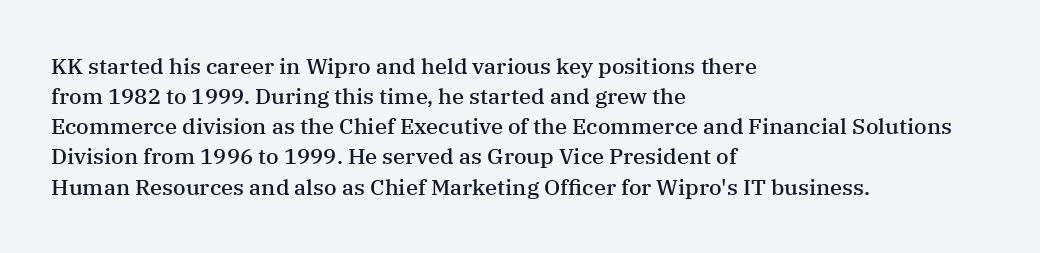
The rows are spaced the way most documents space them. Default kerning and tracking; the words read as compact shapes. Reading down the block, your eye returns to a fixed left position each line. The lettering stays uniformly vertical, giving the passage a roman look. Set as a demibold, roughly 600 on the weight scale.
